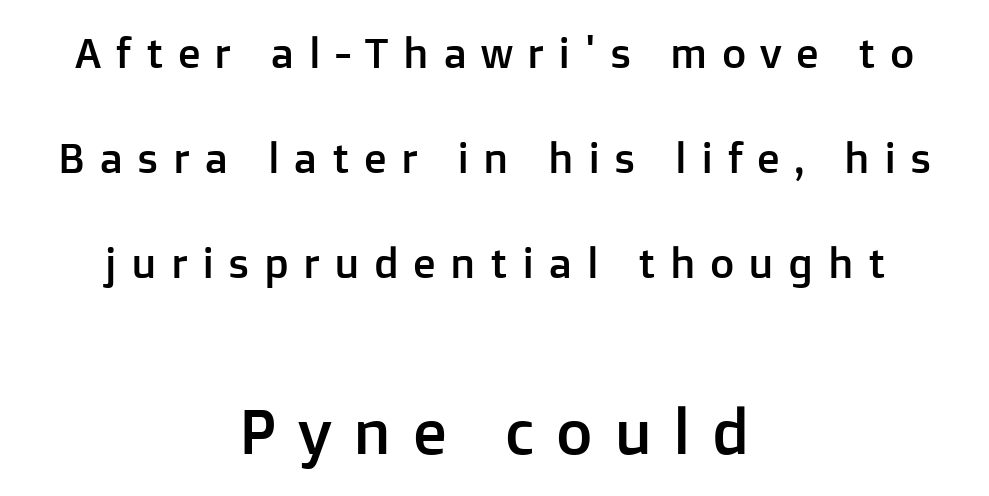
The image shows 63 px sans-serif type, upright; set centered, loose line spacing (2.5x), unusually wide letter spacing (+0.34 em), not underlined; the second (bottom) block is 1.5x larger; low stroke contrast and a medium x-height.
